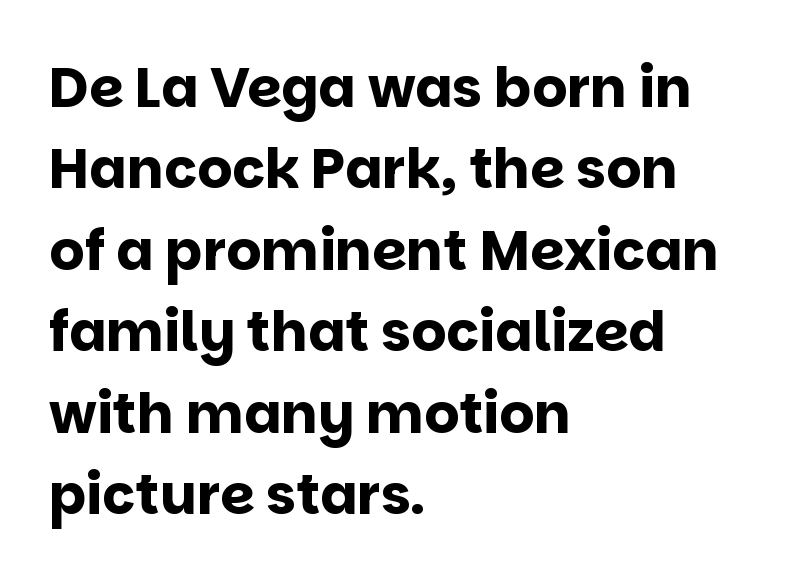
Q: Is the text bold? A: Yes.
Q: Is the text italic (slanted)? A: No, it is upright.
Q: Is the typeface a serif or a sans-serif typeface? A: Sans-serif.
Q: Is the text underlined? A: No.
Q: How is the paragraph aligned? A: Left-aligned.
Q: Is the spacing between letters normal or unusually wide? A: Normal.
Q: Is the spacing between lines tight, normal or loose? A: Normal.
Q: Width (condensed, normal, or wide)? A: Normal.
Q: Stroke contrast? A: Low.
Q: x-height? A: Large.
Q: Monospaced? A: No.
